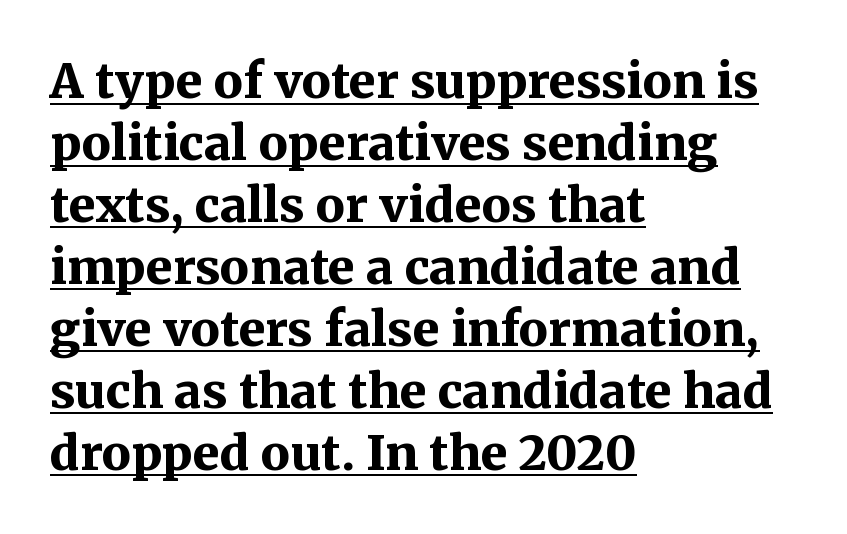
The image shows 48 px bold serif type, upright; set left-aligned, normal line spacing (1.29x), normal letter spacing, underlined; medium stroke contrast and a medium x-height.
